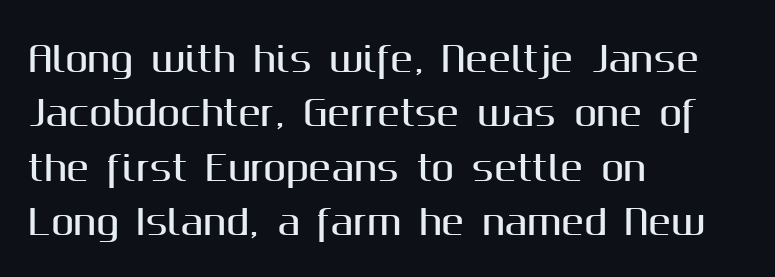
The image shows 34 px sans-serif type, upright; set left-aligned, normal line spacing (1.6x), normal letter spacing, not underlined; medium stroke contrast and a medium x-height.
